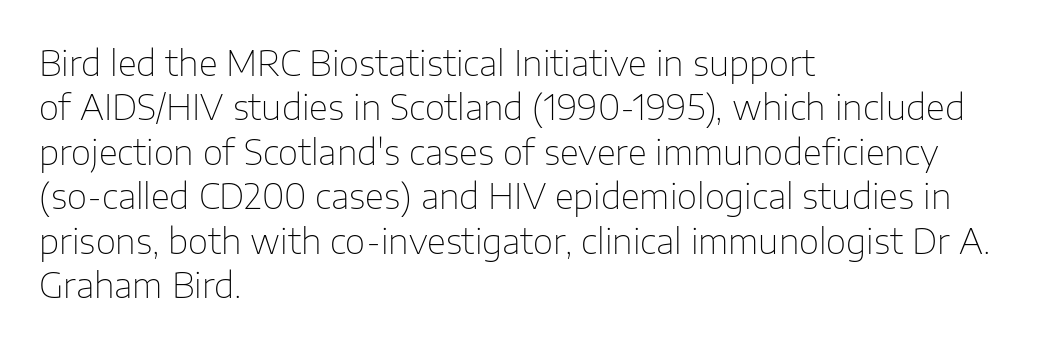
Q: Is the text bold? A: No.
Q: Is the text italic (slanted)? A: No, it is upright.
Q: Is the typeface a serif or a sans-serif typeface? A: Sans-serif.
Q: Is the text underlined? A: No.
Q: How is the paragraph aligned? A: Left-aligned.
Q: Is the spacing between letters normal or unusually wide? A: Normal.
Q: Is the spacing between lines tight, normal or loose? A: Normal.
Q: Width (condensed, normal, or wide)? A: Normal.
Q: Stroke contrast? A: Low.
Q: x-height? A: Medium.
Q: Monospaced? A: No.
